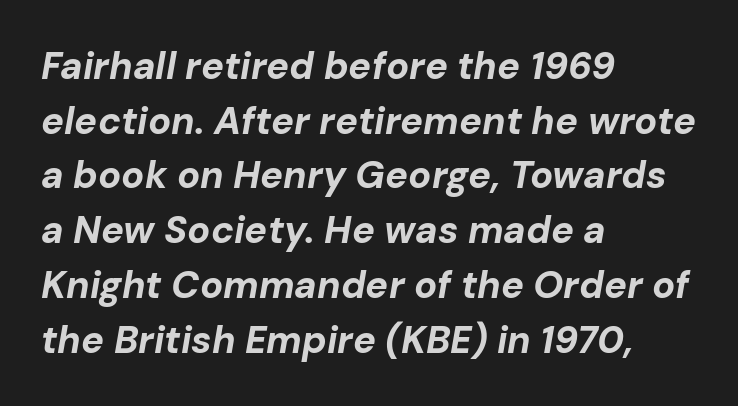
Q: Is the text bold? A: Yes.
Q: Is the text italic (slanted)? A: Yes, it leans right by about 10 degrees.
Q: Is the text underlined? A: No.
Q: How is the paragraph aligned? A: Left-aligned.
Q: Is the spacing between letters normal or unusually wide? A: Normal.
Q: Is the spacing between lines tight, normal or loose? A: Normal.
Q: Width (condensed, normal, or wide)? A: Normal.
Q: Stroke contrast? A: Low.
Q: x-height? A: Medium.
Q: Monospaced? A: No.
